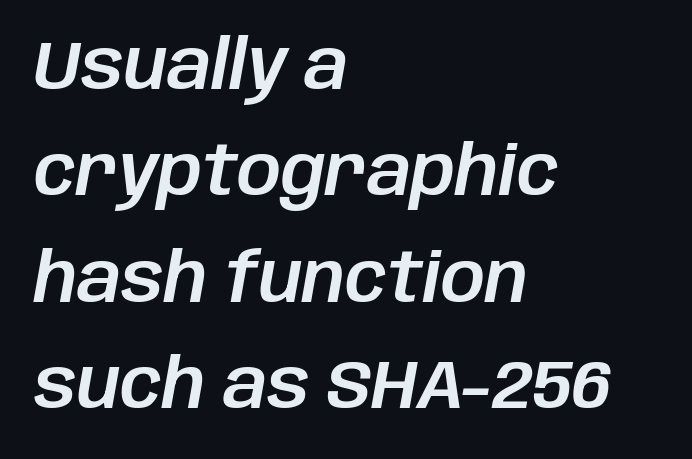
The image shows 69 px text type, italic (leaning right); set left-aligned, normal line spacing (1.54x), normal letter spacing, not underlined; low stroke contrast and a large x-height.
